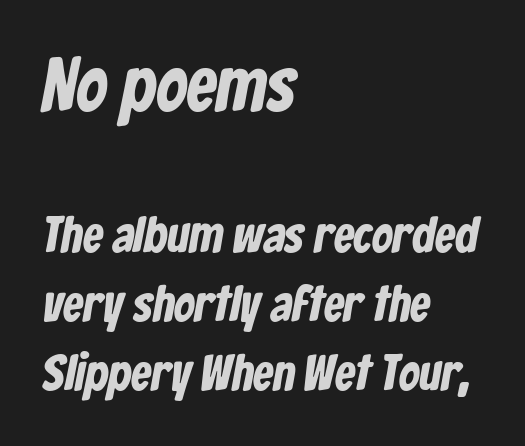
The image shows 76 px condensed sans-serif type; set left-aligned, normal line spacing (1.35x), normal letter spacing, not underlined; the first (top) block is 1.49x larger; low stroke contrast and a medium x-height.
